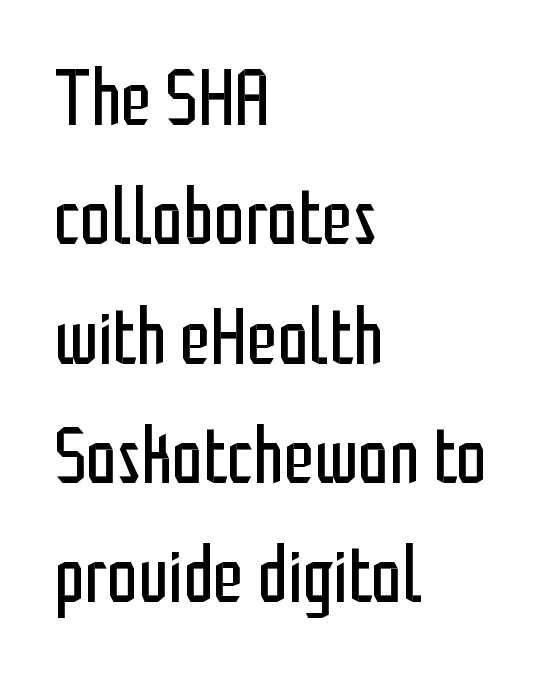
Q: Is the text bold? A: No.
Q: Is the text italic (slanted)? A: No, it is upright.
Q: Is the typeface a serif or a sans-serif typeface? A: Sans-serif.
Q: Is the text underlined? A: No.
Q: How is the paragraph aligned? A: Left-aligned.
Q: Is the spacing between letters normal or unusually wide? A: Normal.
Q: Is the spacing between lines tight, normal or loose? A: Normal.
Q: Width (condensed, normal, or wide)? A: Condensed.
Q: Stroke contrast? A: Low.
Q: x-height? A: Medium.
Q: Monospaced? A: No.
